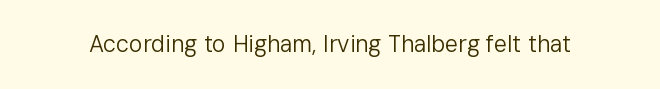
The image shows 23 px text type, upright; set normal letter spacing, not underlined.
